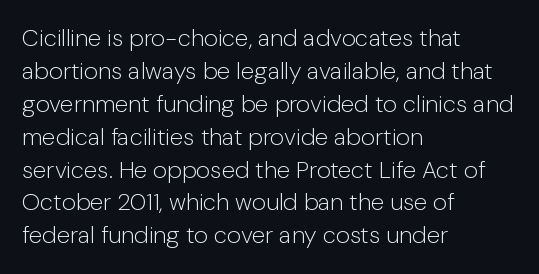
These lines stack with their left ends in a neat column. Letters rest on an invisible, unmarked baseline. The lines sit at an ordinary, default distance from one another. The type sits square on the baseline with zero lean. No letter is thick-stroked: the sample isn't bold. Default kerning and tracking; the words read as compact shapes.
